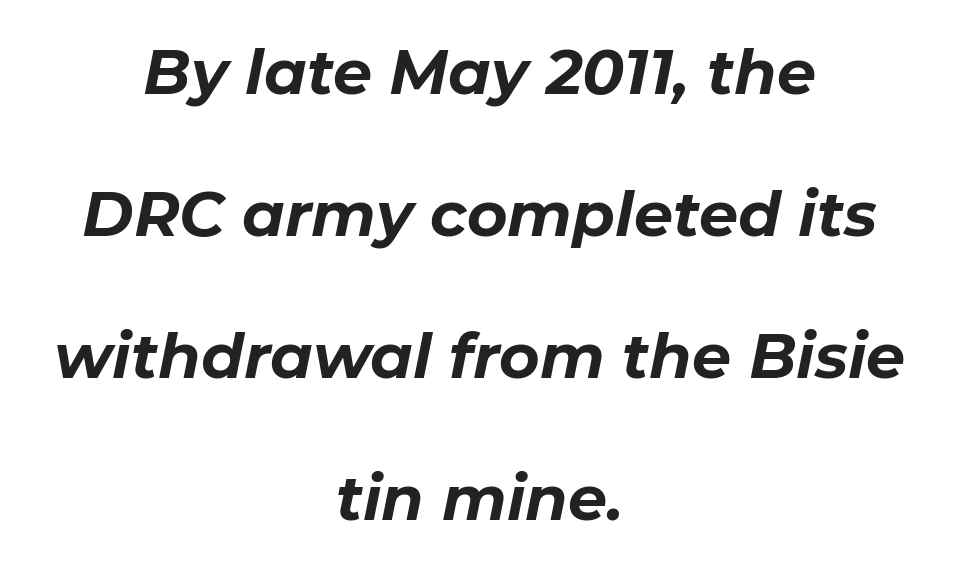
Q: Is the text bold? A: Yes.
Q: Is the text italic (slanted)? A: Yes, it leans right by about 11 degrees.
Q: Is the text underlined? A: No.
Q: How is the paragraph aligned? A: Centered.
Q: Is the spacing between letters normal or unusually wide? A: Normal.
Q: Is the spacing between lines tight, normal or loose? A: Loose.
Q: Width (condensed, normal, or wide)? A: Normal.
Q: Stroke contrast? A: Low.
Q: x-height? A: Medium.
Q: Monospaced? A: No.
